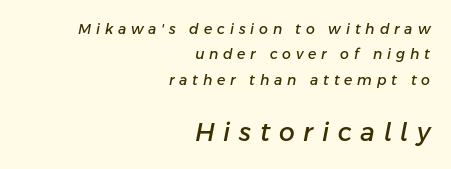
Does the bottom block carry the larger type? Yes, it does. Display-style spreading of the glyphs; the letterfit is very open. Alignment: flush right. This is oblique type, the kind used for emphasis or titles. Unmarked baselines from the first word to the last.
